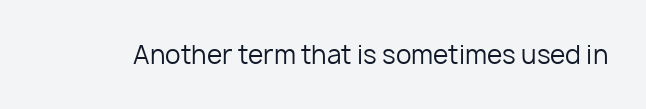
The rendering keeps characters at their native spacing. The font sits on the lighter half of the weight spectrum, regular included. Quick note: underline off. Is there any slant? The stems are plumb.
